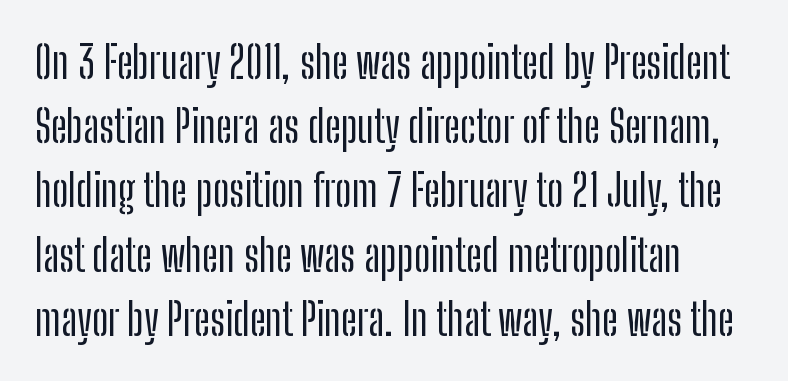
The image shows 44 px condensed sans-serif type, upright; set normal line spacing (1.46x), normal letter spacing, not underlined; low stroke contrast and a medium x-height.
